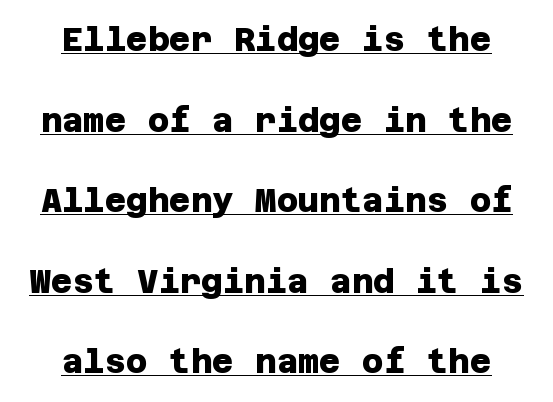
The image shows 33 px heavy sans-serif type; set centered, loose line spacing (2.44x), normal letter spacing, underlined; low stroke contrast and a large x-height.
